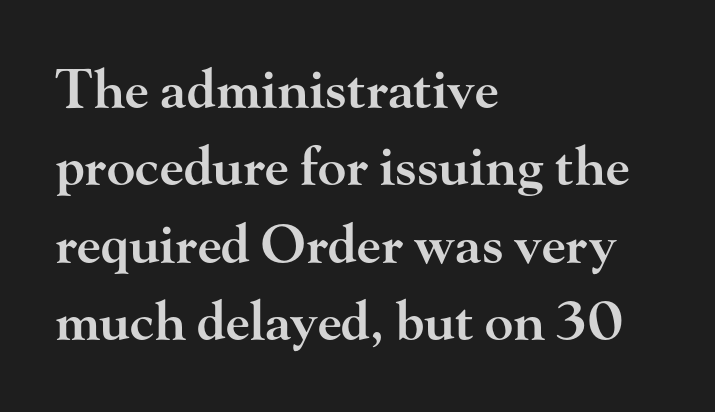
Serif or sans? Serif — the stroke terminals have little feet. Tracking value appears to be zero — textbook default spacing. The passage shown is typed in a proportional face where columns would drift. Unlike italic type, these characters show no tilt at all. Horizontal alignment here is leftward, the default for most running prose. Has an underline been added? It has not.
